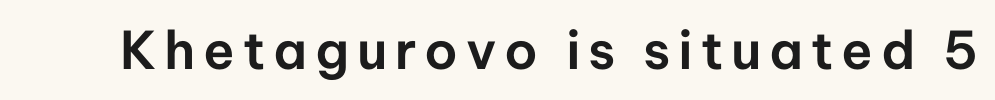
The specimen reads as upright at a glance. Words float on clear page, feet unadorned. These lines are composed in type without serifs. Is this a fixed-width face? No — the glyphs have proportional, varying widths.
